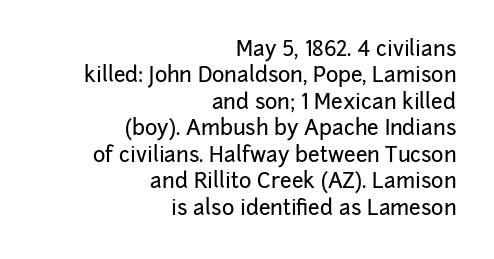
The image shows 21 px text type, upright; set right-aligned, normal line spacing (1.26x), normal letter spacing, not underlined.
